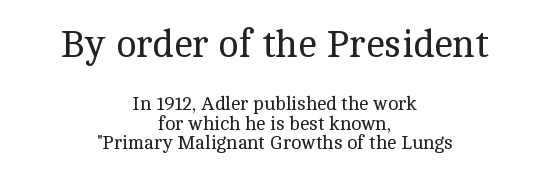
{"serif": "yes", "italic": "no", "bold": "no", "weight": "regular", "width": "normal", "x_height": "medium", "monospaced": "no", "underline": "no", "align": "center", "line_spacing": "tight", "line_spacing_ratio": 1.04, "letter_spacing": "normal", "letter_spacing_em": 0.0, "larger_block": "first", "size_ratio": 2.0, "glyph_px": 38}
